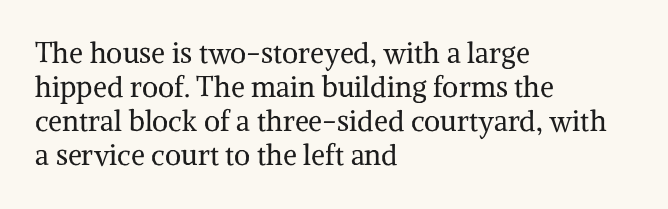
{"serif": "yes", "italic": "no", "bold": "no", "weight": "regular", "width": "normal", "stroke_contrast": "medium", "x_height": "medium", "monospaced": "no", "underline": "no", "align": "left", "line_spacing_ratio": 1.22, "letter_spacing": "normal", "letter_spacing_em": 0.0, "glyph_px": 28}
